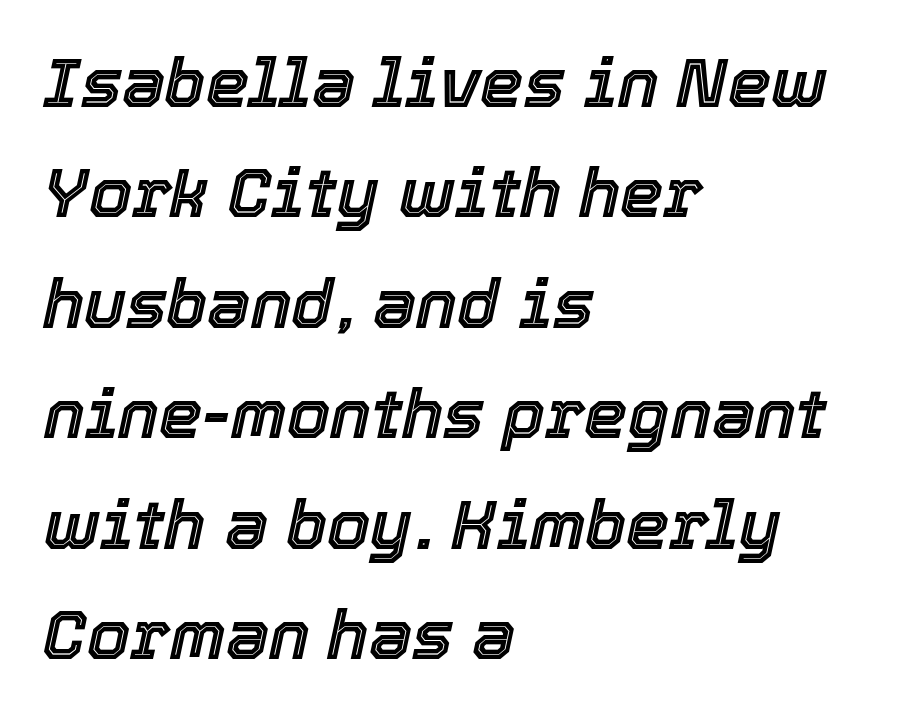
Q: Is the text italic (slanted)? A: Yes, it leans right by about 12 degrees.
Q: Is the text underlined? A: No.
Q: How is the paragraph aligned? A: Left-aligned.
Q: Is the spacing between letters normal or unusually wide? A: Normal.
Q: Is the spacing between lines tight, normal or loose? A: Normal.
Q: Width (condensed, normal, or wide)? A: Normal.
Q: x-height? A: Medium.
Q: Monospaced? A: No.
